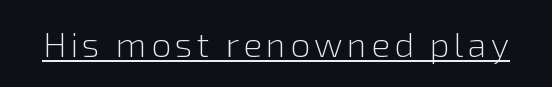
Character widths vary here, with narrow letters taking less room than wide ones. The lettering holds an erect, upright posture throughout. Notice how a bar underscores the lettering throughout. Stroke mass is kept to a normal reading level or below. You can tell from the bare stems that sans-serif type was used.
